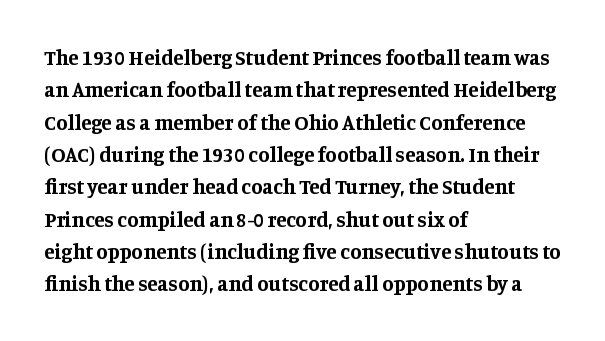
{"italic": "no", "bold": "yes", "underline": "no", "align": "left", "line_spacing": "normal", "line_spacing_ratio": 1.54, "letter_spacing": "normal", "letter_spacing_em": 0.0, "glyph_px": 21}
